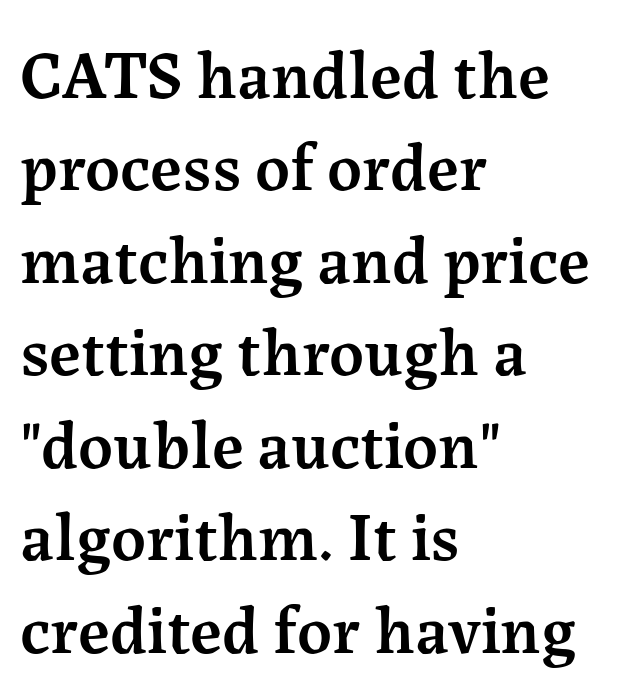
The image shows 68 px semibold serif type, upright; set left-aligned, normal line spacing (1.36x), normal letter spacing, not underlined; medium stroke contrast and a medium x-height.
